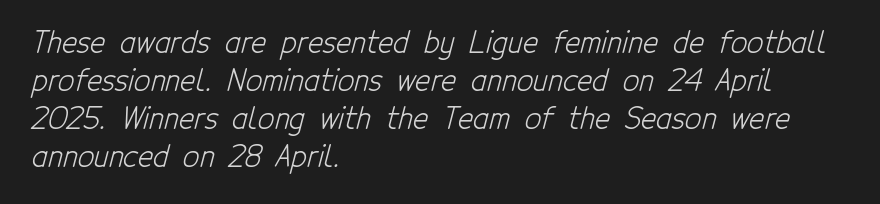
The image shows 29 px light, condensed sans-serif type; set left-aligned, normal line spacing (1.31x), normal letter spacing, not underlined; low stroke contrast and a medium x-height.
